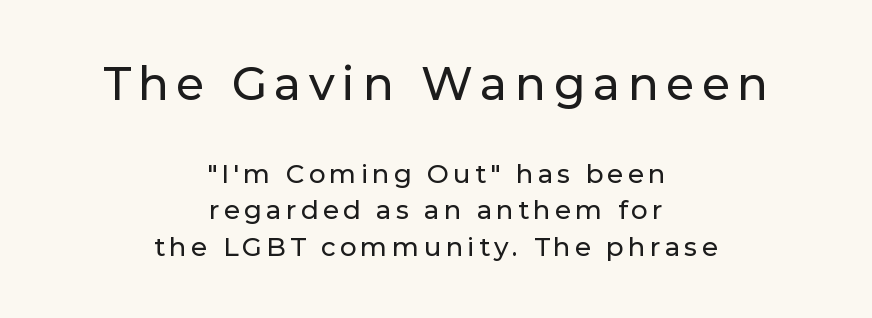
If you measured baseline to baseline, you'd find a middling distance. No italicization has been applied; the sample stays upright. Descender tails drop into unmarked territory. A typesetter would call this proportional, since set widths differ per character. The whitespace from short lines is split evenly between both sides. Look at the glyph heights: the upper group is clearly the bigger setting.
